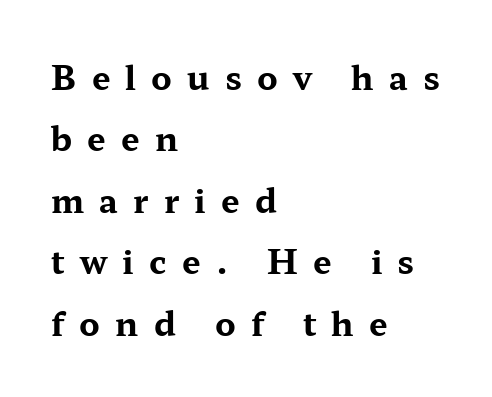
Q: Is the text bold? A: Yes.
Q: Is the text italic (slanted)? A: No, it is upright.
Q: Is the typeface a serif or a sans-serif typeface? A: Serif.
Q: Is the text underlined? A: No.
Q: How is the paragraph aligned? A: Left-aligned.
Q: Is the spacing between letters normal or unusually wide? A: Unusually wide.
Q: Width (condensed, normal, or wide)? A: Wide.
Q: Stroke contrast? A: Medium.
Q: x-height? A: Medium.
Q: Monospaced? A: No.
